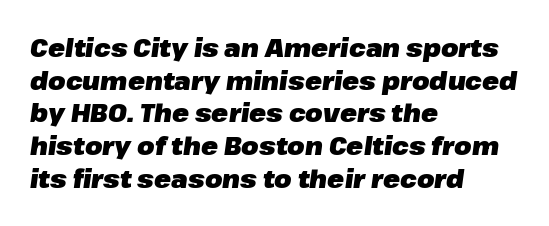
The image shows 25 px bold type, italic (leaning right); set left-aligned, normal line spacing (1.31x), normal letter spacing, not underlined.
